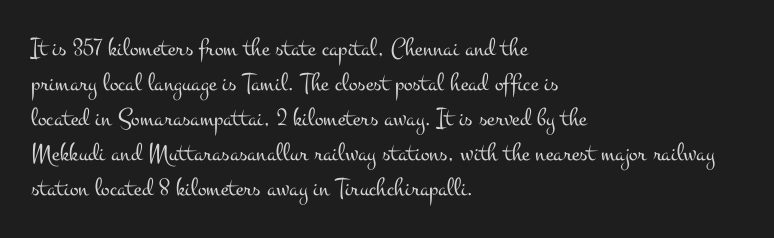
{"bold": "no", "underline": "no", "align": "left", "line_spacing": "normal", "line_spacing_ratio": 1.35, "letter_spacing": "normal", "letter_spacing_em": 0.0, "glyph_px": 26}
